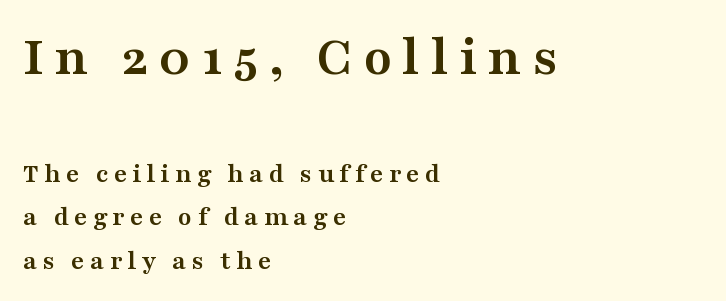
{"serif": "yes", "italic": "no", "bold": "yes", "weight": "semibold", "width": "wide", "stroke_contrast": "medium", "x_height": "medium", "monospaced": "no", "underline": "no", "align": "left", "line_spacing": "normal", "line_spacing_ratio": 1.55, "larger_block": "first", "size_ratio": 2.04, "glyph_px": 57}
